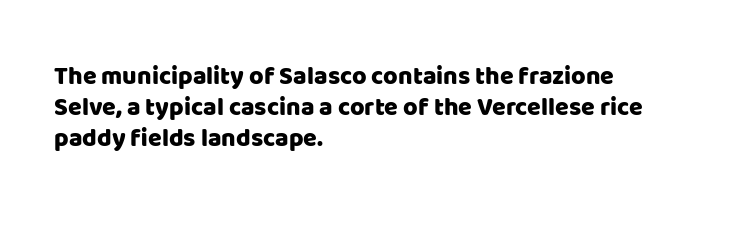
If you drew a line through each stem, it would be perfectly vertical. Leading: standard. The setting favours the left margin, as ordinary paragraphs usually do. Nobody touched the tracking dial on this one. Lines of text with bare space underneath.
